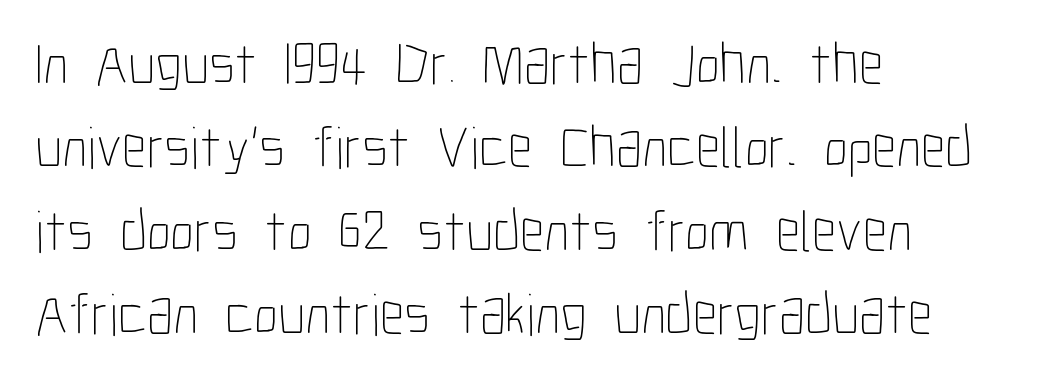
Honestly, there is no underline to notice here at all. Here the designer chose a conventional face with non-uniform glyph widths. The axis of the letterforms is exactly vertical. Is this a heavy cut? Hardly; it is regular or lighter. These lines are set flush left with a ragged right edge. Vertically, the passage feels balanced, rows spaced as you'd expect.
